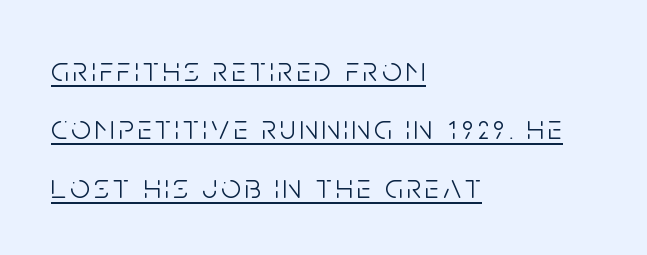
Note the varied advance widths — an 'i' is clearly narrower than an 'm'. Line spacing here is normal. Characters remain perfectly vertical along every line. No extra ink here — the face is not bold. Descenders here cross a horizontal rule under the line. Typeset ragged right — the left edge is the straight one.
